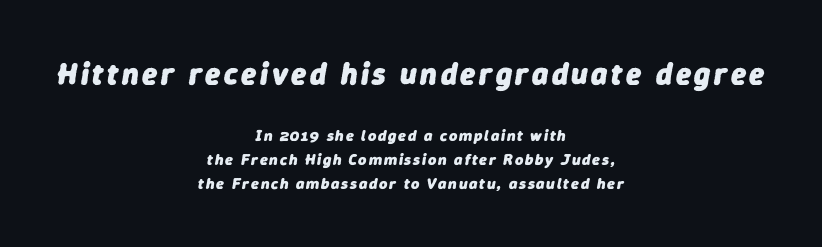
The image shows 31 px heavy type, italic (leaning right); set centered, normal line spacing (1.51x), not underlined; the first (top) block is 1.94x larger; low stroke contrast and a medium x-height.
